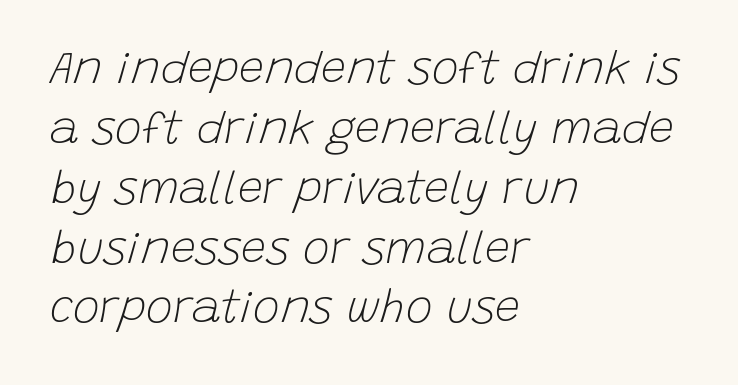
The image shows 45 px light type, italic (leaning right); set left-aligned, normal line spacing (1.33x), normal letter spacing, not underlined; low stroke contrast and a large x-height.
